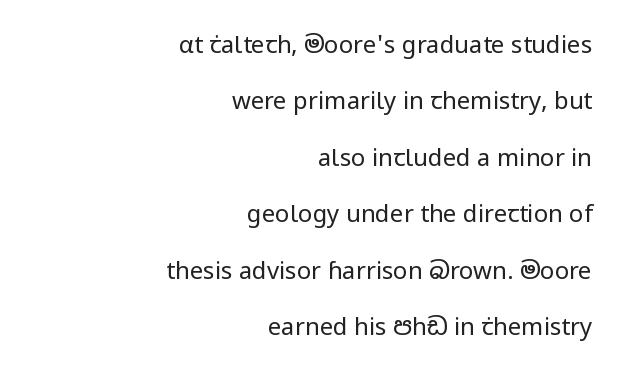
Q: Is the text bold? A: No.
Q: Is the text italic (slanted)? A: No, it is upright.
Q: Is the text underlined? A: No.
Q: How is the paragraph aligned? A: Right-aligned.
Q: Is the spacing between letters normal or unusually wide? A: Normal.
Q: Is the spacing between lines tight, normal or loose? A: Loose.
